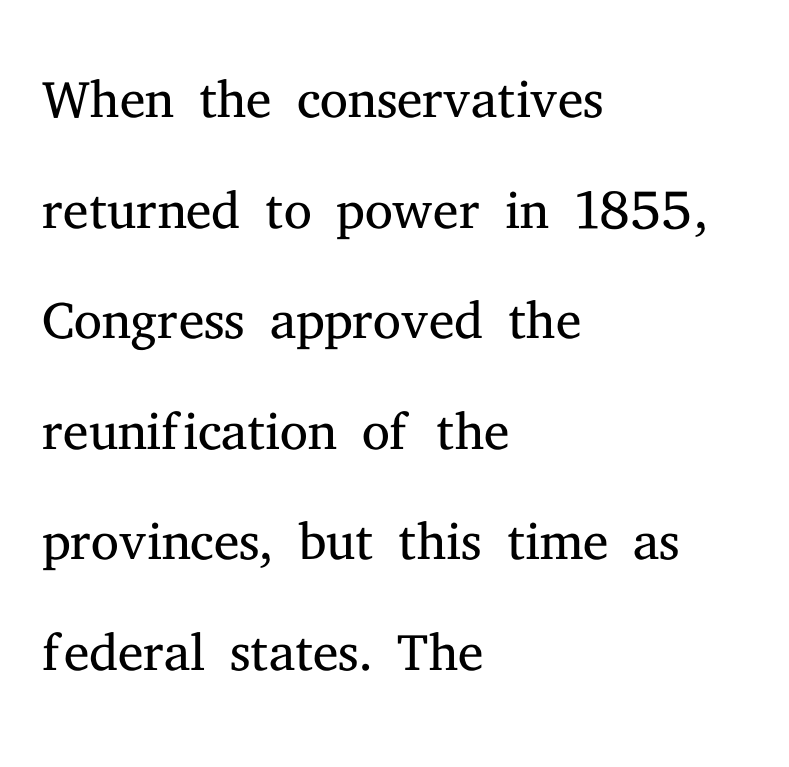
Q: Is the text bold? A: No.
Q: Is the text italic (slanted)? A: No, it is upright.
Q: Is the typeface a serif or a sans-serif typeface? A: Serif.
Q: Is the text underlined? A: No.
Q: How is the paragraph aligned? A: Left-aligned.
Q: Is the spacing between letters normal or unusually wide? A: Normal.
Q: Is the spacing between lines tight, normal or loose? A: Normal.
Q: Width (condensed, normal, or wide)? A: Normal.
Q: Stroke contrast? A: Medium.
Q: x-height? A: Medium.
Q: Monospaced? A: No.
